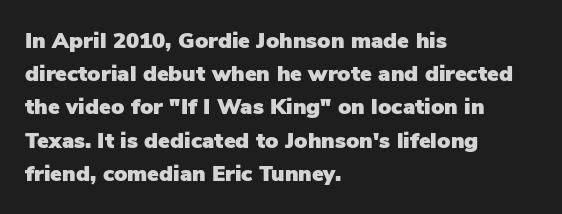
The image shows 22 px text type, upright; set left-aligned, normal line spacing (1.51x), normal letter spacing, not underlined.
